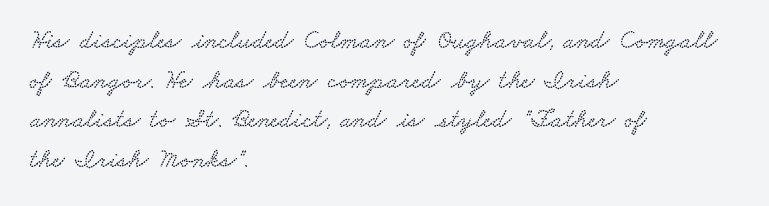
The image shows 26 px text type; set left-aligned, normal line spacing (1.52x), normal letter spacing, not underlined.
